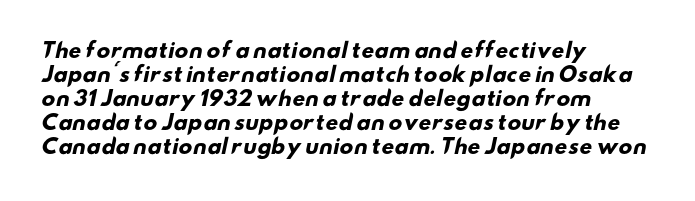
In terms of letterspacing, this is plain default setting. Beneath every word, the page is bare. Leftover space on each line is placed entirely after the last word. The characters look thick and weighty, a clear bold.
